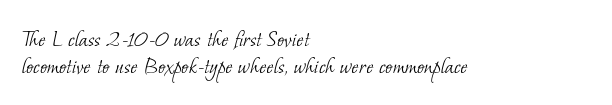
The image shows 24 px text type; set left-aligned, tight line spacing (1.14x), normal letter spacing, not underlined.
